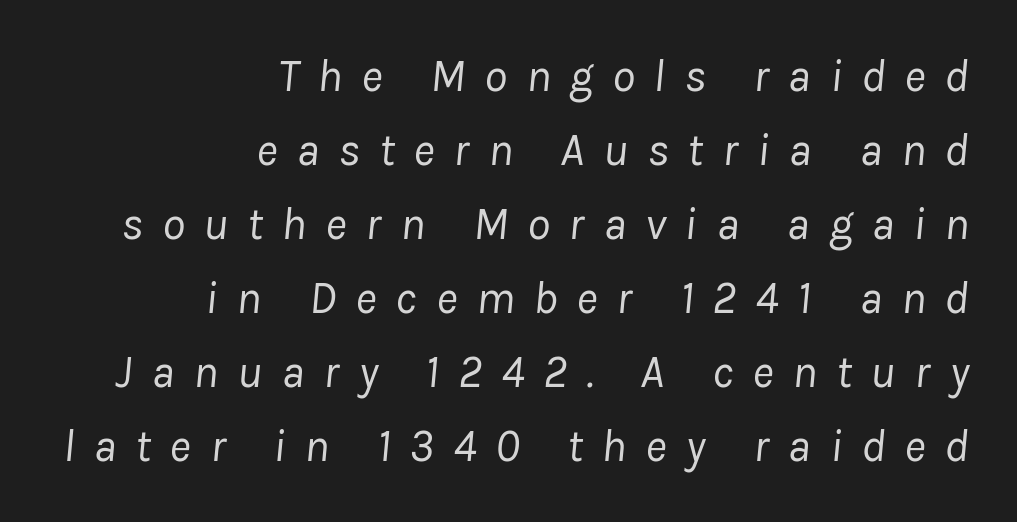
Does the copy run flush right? Yes — the right margin is perfectly even. Bare-footed words on every line. What stands out about the letter spacing? Its width — letters are far apart. Note the varied advance widths — an 'i' is clearly narrower than an 'm'. No heavy texture on the line: the type isn't bold. Summary of vertical rhythm: regular, with standard interline spacing.
